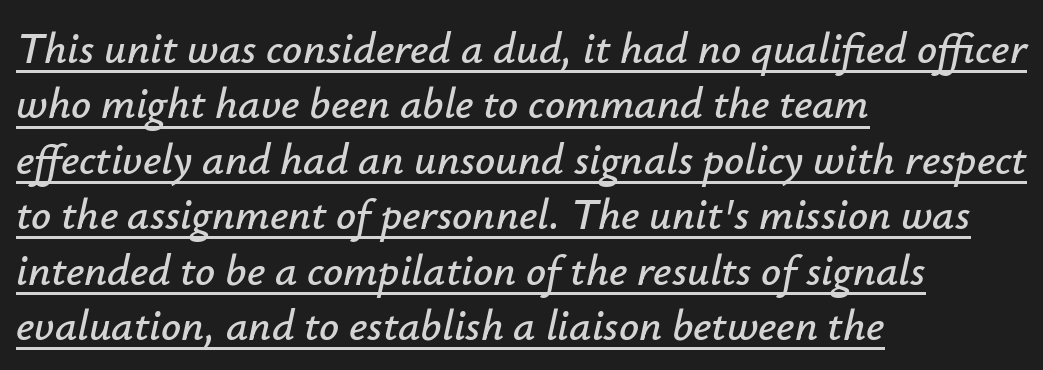
Q: Is the text italic (slanted)? A: Yes, it leans right by about 12 degrees.
Q: Is the text underlined? A: Yes.
Q: How is the paragraph aligned? A: Left-aligned.
Q: Is the spacing between letters normal or unusually wide? A: Normal.
Q: Is the spacing between lines tight, normal or loose? A: Normal.
Q: Width (condensed, normal, or wide)? A: Normal.
Q: Stroke contrast? A: Low.
Q: x-height? A: Small.
Q: Monospaced? A: No.
